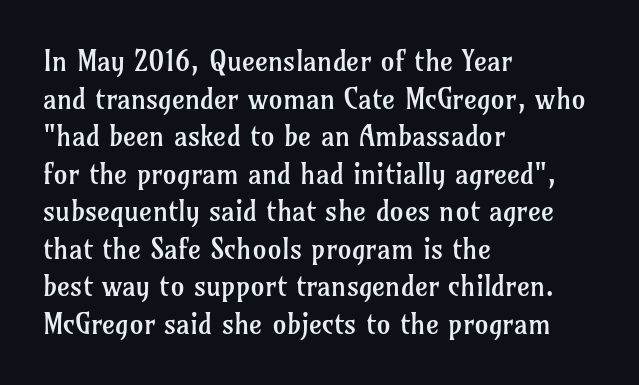
The image shows 28 px regular-weight serif type, upright; set left-aligned, normal line spacing (1.34x), normal letter spacing, not underlined; low stroke contrast and a medium x-height.
